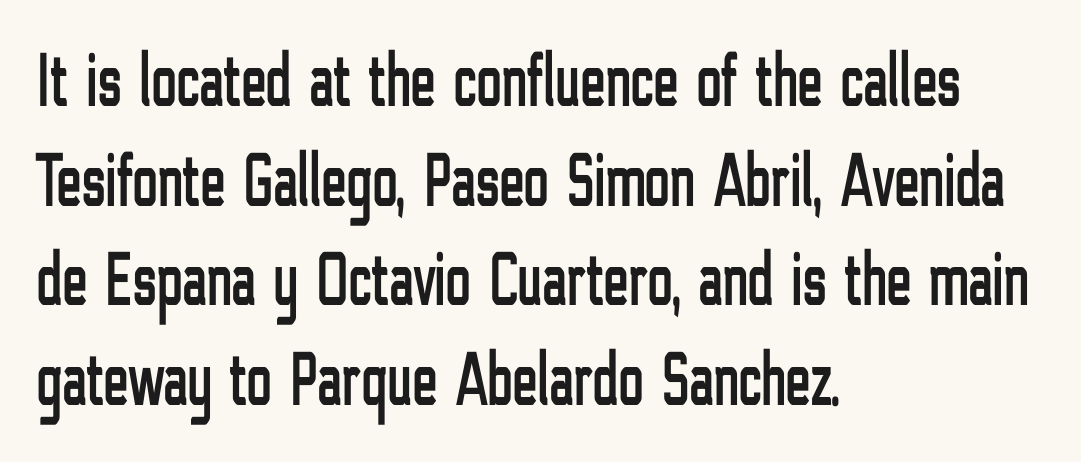
The image shows 76 px condensed sans-serif type, upright; set left-aligned, normal line spacing (1.31x), normal letter spacing, not underlined; low stroke contrast and a medium x-height.
